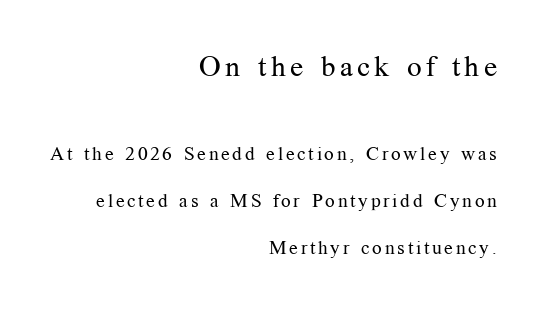
The image shows 29 px regular-weight serif type, upright; set right-aligned, loose line spacing (2.47x), not underlined; the first (top) block is 1.53x larger; medium stroke contrast and a medium x-height.
